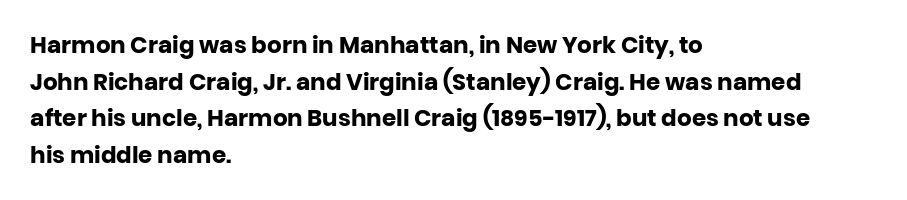
The image shows 23 px bold type, upright; set left-aligned, normal line spacing (1.59x), normal letter spacing, not underlined.
